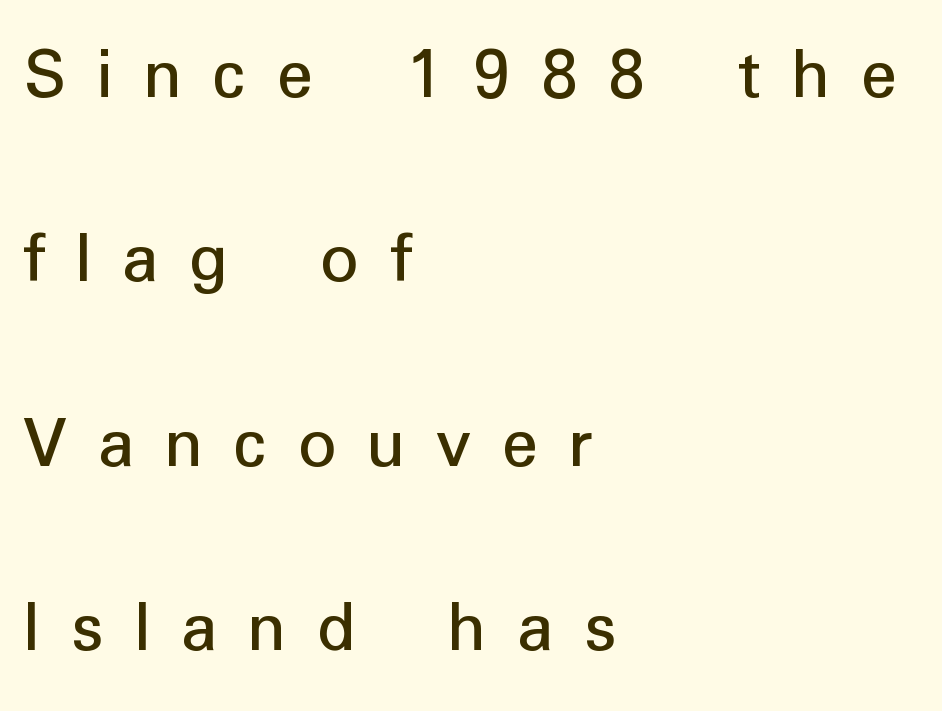
What's the leading like? Stretched, with rows far apart. The string is rendered with underlining switched off. Varying glyph widths throughout — classic text-font behaviour. A typesetter would mark this as roman, not italic. The face used here is a sans, in the tradition of grotesques and geometrics.
